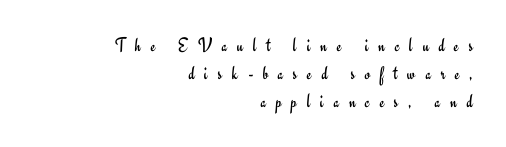
Has an underline been added? It has not. Letters have the restrained weight of plain body copy at most. Short note: letters widely spaced. These lines sit exactly where default settings would place them. Right-aligned paragraph, ragged on the left.
